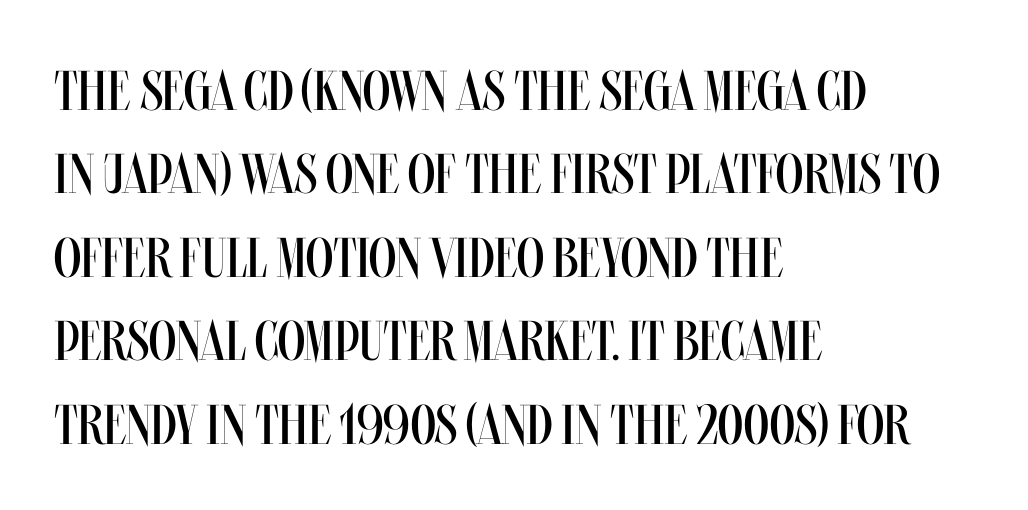
The image shows 56 px regular-weight, condensed type, upright; set left-aligned, normal line spacing (1.49x), normal letter spacing, not underlined; medium stroke contrast and a large x-height.
